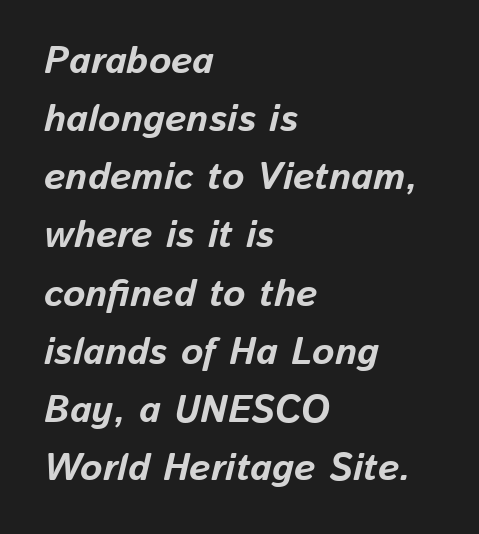
Rendered with sloped, italic letterforms. Compared with a centered layout, this one pins lines to the left instead. Inter-character spacing is left at the font's built-in metrics. If you measured baseline to baseline, you'd find a middling distance. These lines are rendered in a variable-pitch font.
